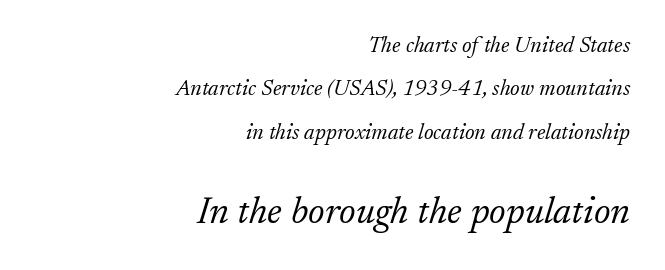
{"serif": "yes", "italic": "yes", "lean": "right", "slant_degrees": 17, "bold": "no", "weight": "light", "width": "normal", "stroke_contrast": "low", "x_height": "small", "monospaced": "no", "underline": "no", "align": "right", "line_spacing": "loose", "line_spacing_ratio": 1.97, "letter_spacing": "normal", "letter_spacing_em": 0.0, "larger_block": "second", "size_ratio": 1.73, "glyph_px": 38}
